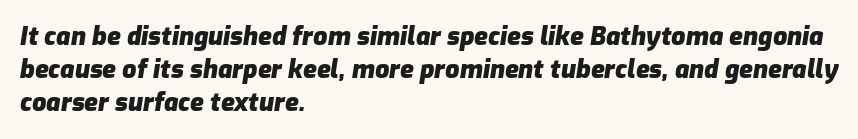
The image shows 25 px bold type, italic (leaning right); set left-aligned, normal line spacing (1.32x), normal letter spacing, not underlined.
